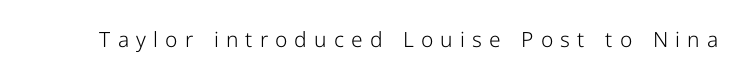
The image shows 21 px text type, upright; set unusually wide letter spacing (+0.34 em), not underlined.
